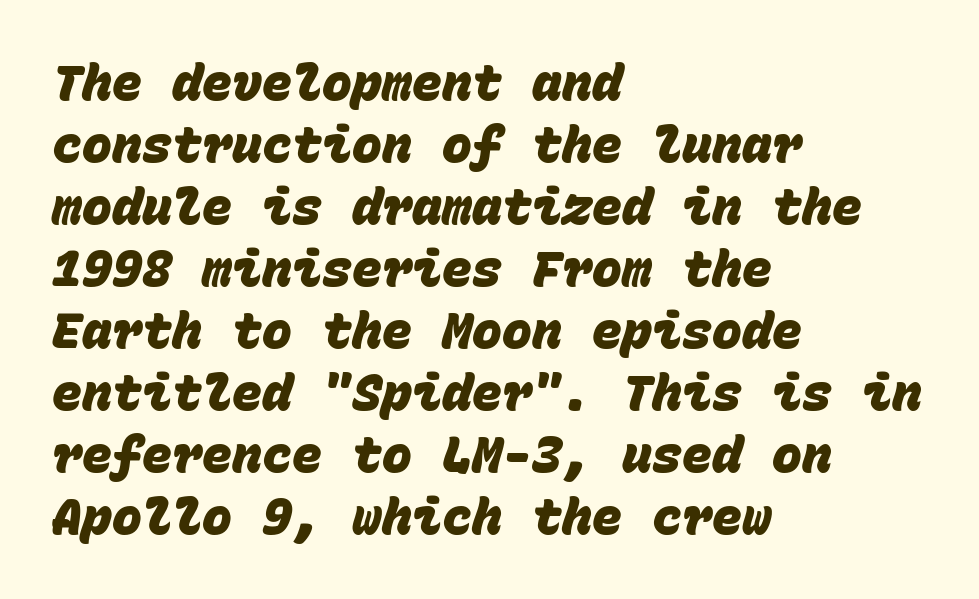
This rendering employs a face without finishing strokes, i.e., a sans-serif. Do the characters align in a grid? Yes, the font is monospaced. What weight is shown? A full bold with thick strokes. The specimen omits any rule beneath the text block's lines. Observe the ordinary spacing: letters are neighbours, not strangers. The typesetter chose a ragged-right arrangement here.
